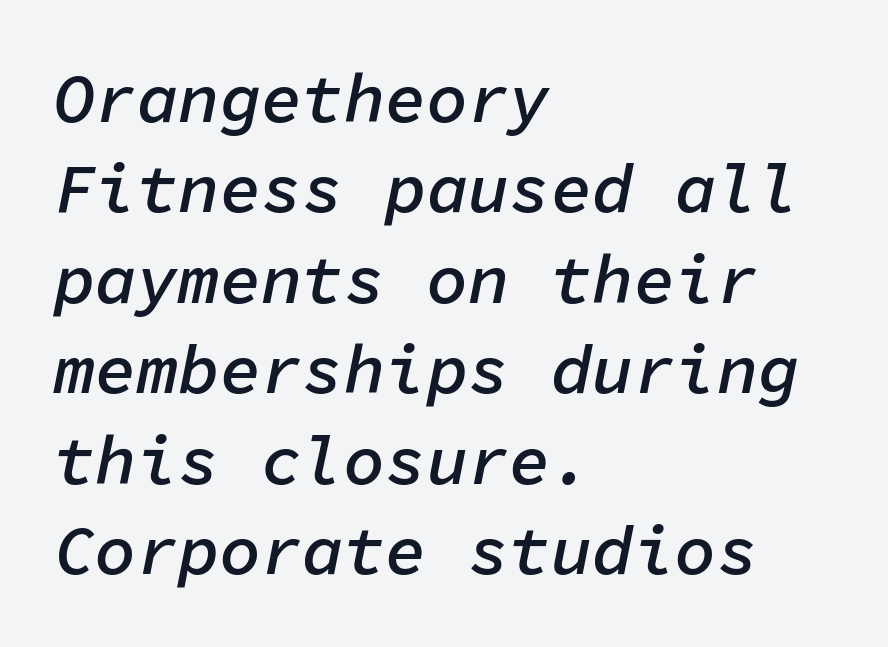
The rag falls on the right side of this text block. The lines sit at an ordinary, default distance from one another. Compared with ordinary roman type, these characters are visibly tilted. A semibold gives these letters moderate extra thickness, short of bold.
